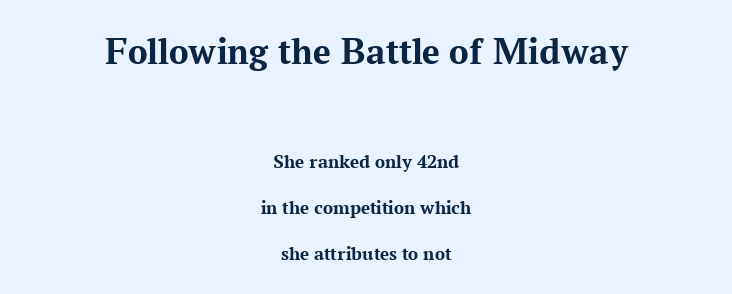
Q: Is the text bold? A: Yes.
Q: Is the text italic (slanted)? A: No, it is upright.
Q: Is the typeface a serif or a sans-serif typeface? A: Serif.
Q: Is the text underlined? A: No.
Q: How is the paragraph aligned? A: Centered.
Q: Is the spacing between letters normal or unusually wide? A: Normal.
Q: Is the spacing between lines tight, normal or loose? A: Loose.
Q: Which block of text is set in a larger size, the first (top) or the second (bottom)? A: The first (top) one.
Q: Width (condensed, normal, or wide)? A: Normal.
Q: Stroke contrast? A: Medium.
Q: x-height? A: Medium.
Q: Monospaced? A: No.
